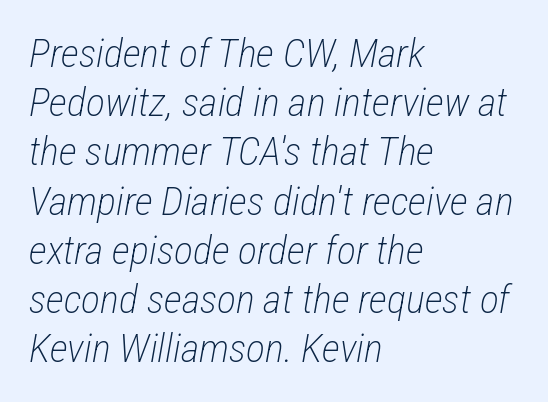
The image shows 40 px light, condensed type, italic (leaning right); set left-aligned, line spacing 1.23x, normal letter spacing, not underlined; low stroke contrast and a medium x-height.
